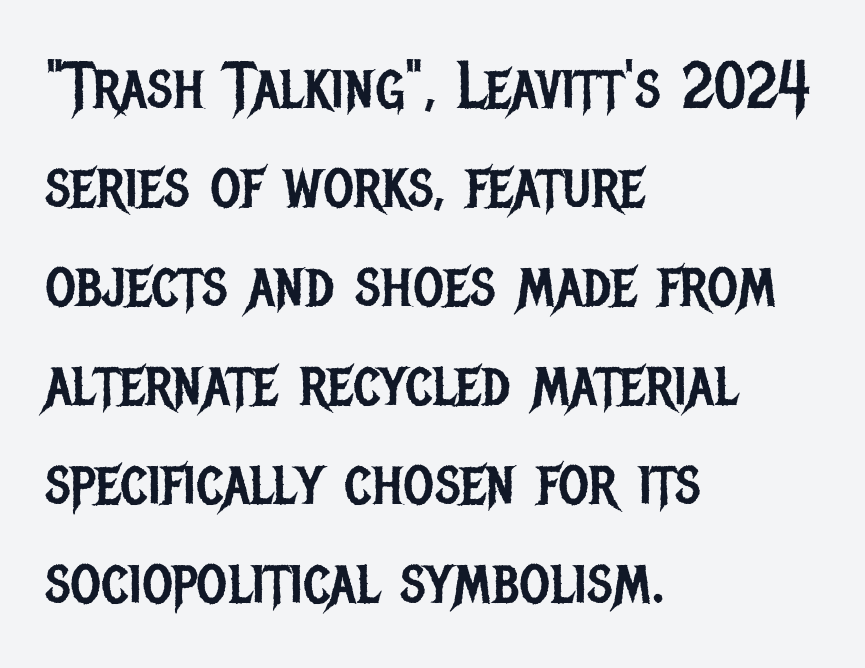
Serifs: no, the terminals of the letterforms are clean. Think of a printed novel: that variable character pitch is what you see here. The face looks like a standard text weight, possibly lighter. Reading down the column, the eye jumps a familiar distance to each next line. The glyphs are unaccompanied by any horizontal stroke below them.
